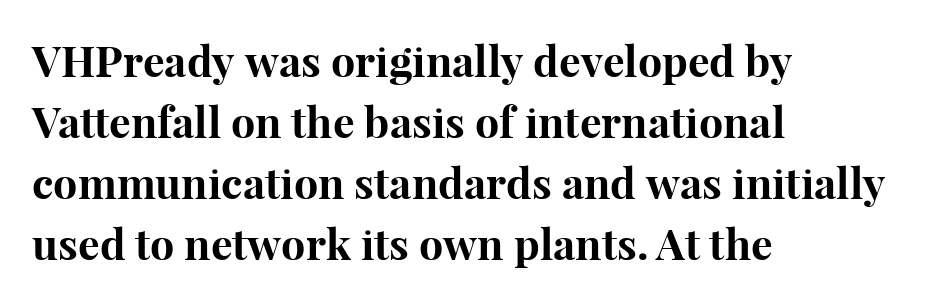
The strip under each line holds only bare page. The axis of the letterforms is exactly vertical. Is this a sans? No — the strokes have serifs. The passage shown stacks its lines at a standard gap. Reading down the block, your eye returns to a fixed left position each line.
